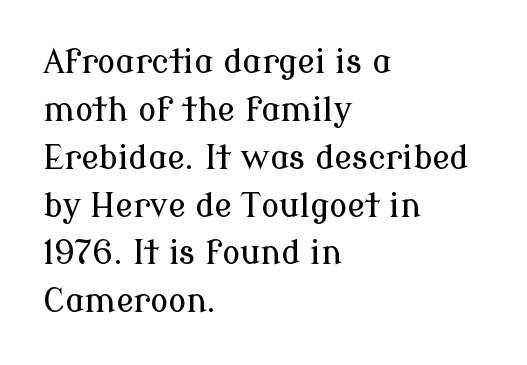
The image shows 33 px serif type, upright; set left-aligned, normal line spacing (1.45x), normal letter spacing, not underlined; low stroke contrast and a medium x-height.
